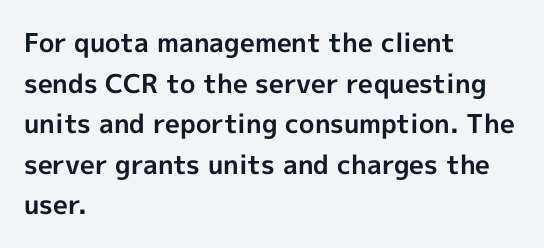
{"italic": "no", "bold": "yes", "underline": "no", "align": "left", "line_spacing": "normal", "line_spacing_ratio": 1.56, "letter_spacing": "normal", "letter_spacing_em": 0.0, "glyph_px": 26}
